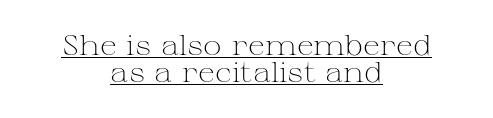
{"serif": "yes", "italic": "no", "bold": "no", "weight": "light", "width": "wide", "stroke_contrast": "medium", "x_height": "medium", "monospaced": "no", "underline": "yes", "align": "center", "line_spacing": "tight", "line_spacing_ratio": 0.95, "letter_spacing": "normal", "letter_spacing_em": 0.0, "glyph_px": 28}
